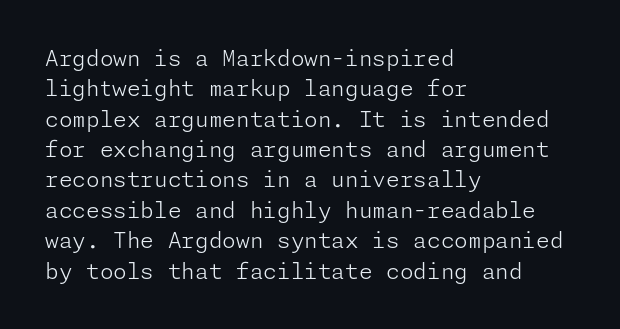
{"italic": "no", "bold": "no", "underline": "no", "align": "left", "line_spacing": "normal", "line_spacing_ratio": 1.38, "letter_spacing": "normal", "letter_spacing_em": 0.0, "glyph_px": 22}
